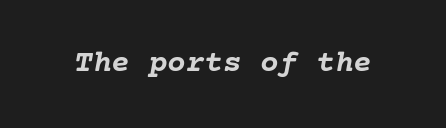
The letters are bold, with thick, heavy strokes. Slant detected: the letters are inclined. The horizontal fit of the characters is conventional and even. The words here are not underlined.
